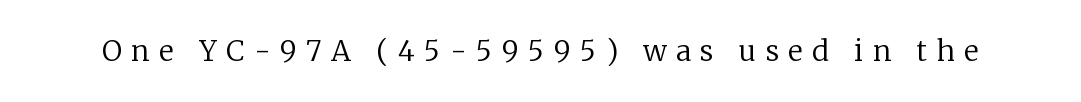
A serif font was chosen for this passage. The face used here is proportionally spaced, like ordinary book or web type. Rule under the text: the space is simply empty. Ascenders rise straight up at ninety degrees. Here the glyphs are tracked loosely, breaking word shapes into spaced letters.
